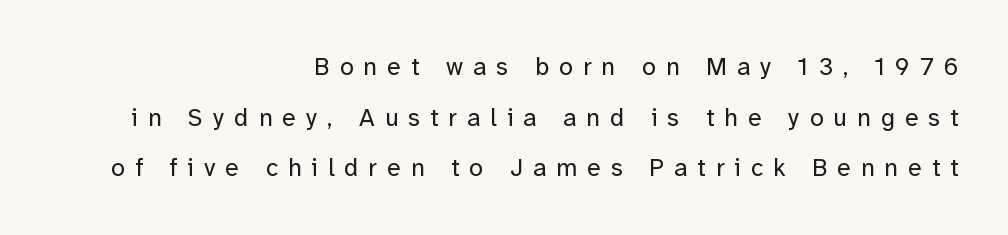
{"italic": "no", "bold": "no", "underline": "no", "align": "right", "line_spacing": "loose", "line_spacing_ratio": 2.03, "letter_spacing": "wide", "letter_spacing_em": 0.4, "glyph_px": 25}
